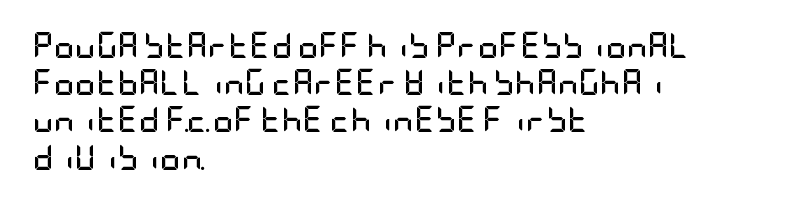
The image shows 26 px bold type, upright; set left-aligned, normal line spacing (1.43x), normal letter spacing, not underlined.
